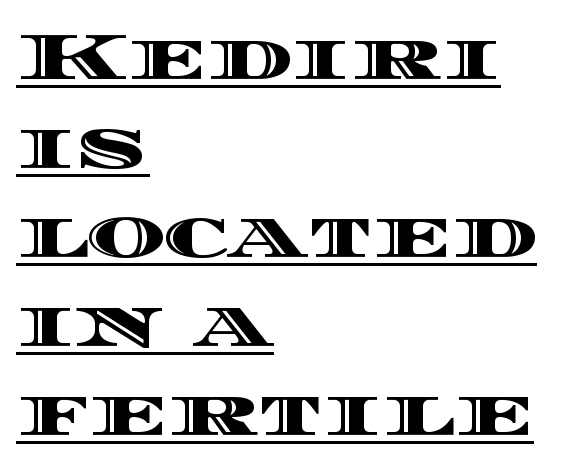
Compared with typical body copy, the letter spacing here is the same. Where is the straight margin? On the left. A continuous stroke trails under the words, as in a hyperlink. Style check: upright. The block of text has a typical density, with ordinary space between rows. The passage shown is typed in a proportional face where columns would drift.
